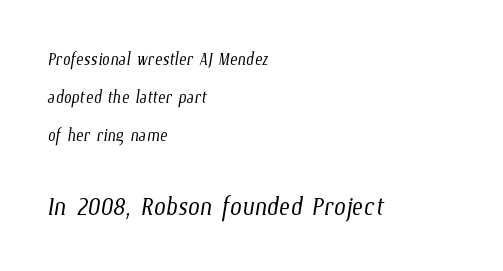
{"bold": "no", "weight": "light", "width": "condensed", "stroke_contrast": "low", "x_height": "medium", "monospaced": "no", "underline": "no", "align": "left", "line_spacing": "normal", "line_spacing_ratio": 1.66, "letter_spacing": "normal", "letter_spacing_em": 0.0, "larger_block": "second", "size_ratio": 1.48, "glyph_px": 34}
